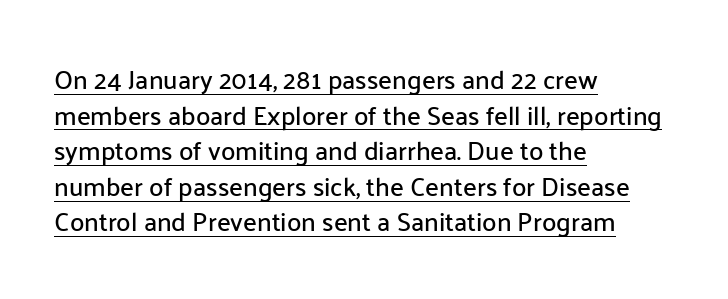
{"italic": "no", "underline": "yes", "align": "left", "line_spacing": "normal", "line_spacing_ratio": 1.37, "letter_spacing": "normal", "letter_spacing_em": 0.0, "glyph_px": 26}
